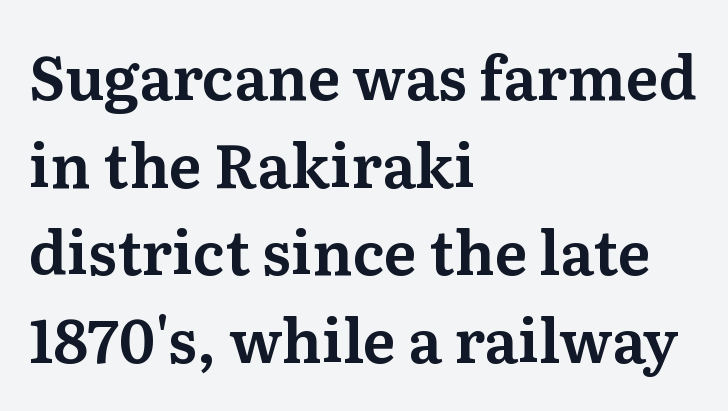
Q: Is the text italic (slanted)? A: No, it is upright.
Q: Is the typeface a serif or a sans-serif typeface? A: Serif.
Q: Is the text underlined? A: No.
Q: How is the paragraph aligned? A: Left-aligned.
Q: Is the spacing between letters normal or unusually wide? A: Normal.
Q: Is the spacing between lines tight, normal or loose? A: Normal.
Q: Width (condensed, normal, or wide)? A: Normal.
Q: Stroke contrast? A: Medium.
Q: x-height? A: Medium.
Q: Monospaced? A: No.
